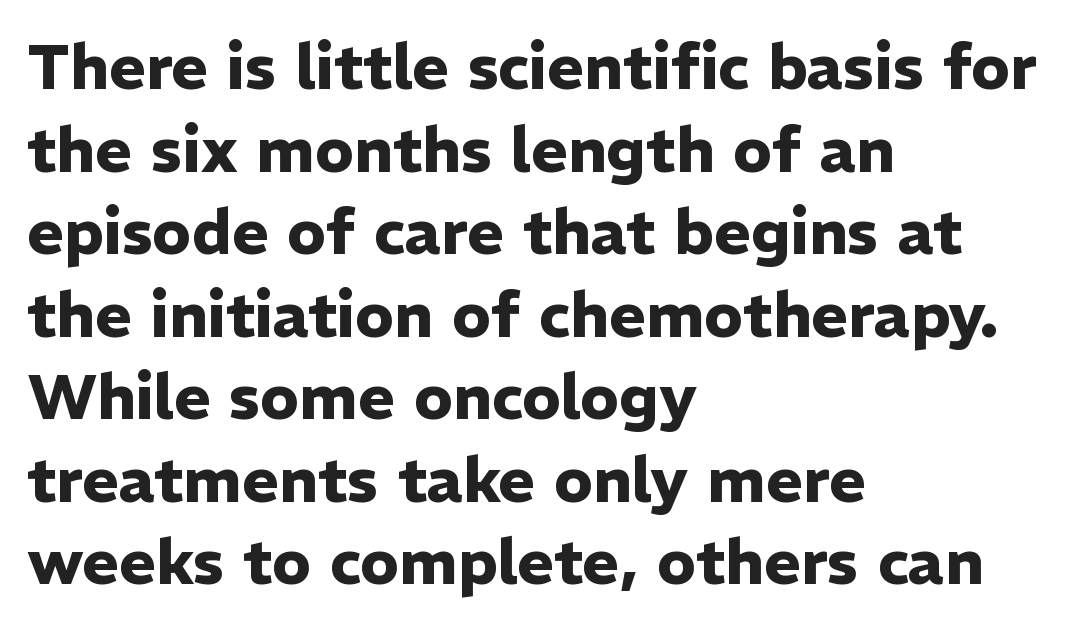
Q: Is the text bold? A: Yes.
Q: Is the text italic (slanted)? A: No, it is upright.
Q: Is the typeface a serif or a sans-serif typeface? A: Sans-serif.
Q: Is the text underlined? A: No.
Q: How is the paragraph aligned? A: Left-aligned.
Q: Is the spacing between letters normal or unusually wide? A: Normal.
Q: Is the spacing between lines tight, normal or loose? A: Normal.
Q: Width (condensed, normal, or wide)? A: Normal.
Q: Stroke contrast? A: Low.
Q: x-height? A: Medium.
Q: Monospaced? A: No.
